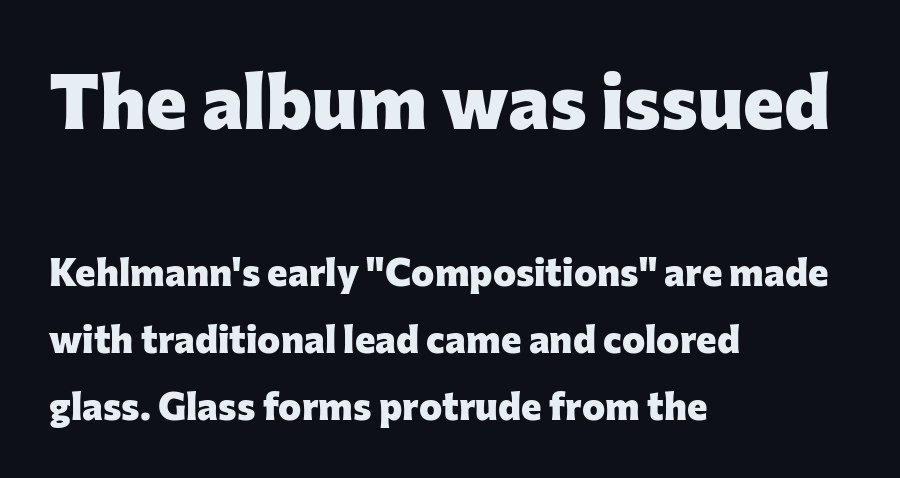
Q: Is the text bold? A: Yes.
Q: Is the text italic (slanted)? A: No, it is upright.
Q: Is the typeface a serif or a sans-serif typeface? A: Sans-serif.
Q: Is the text underlined? A: No.
Q: How is the paragraph aligned? A: Left-aligned.
Q: Is the spacing between letters normal or unusually wide? A: Normal.
Q: Which block of text is set in a larger size, the first (top) or the second (bottom)? A: The first (top) one.
Q: Width (condensed, normal, or wide)? A: Normal.
Q: Stroke contrast? A: Low.
Q: x-height? A: Medium.
Q: Monospaced? A: No.
